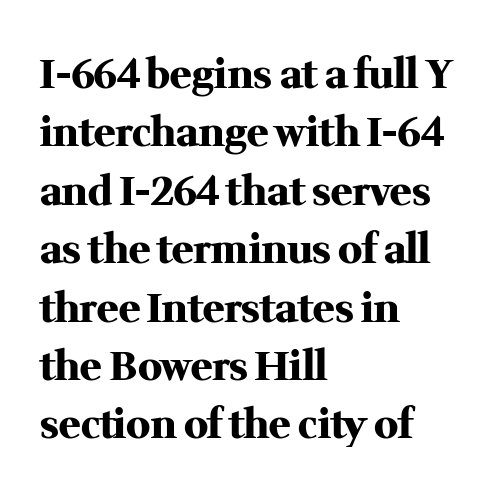
{"serif": "yes", "italic": "no", "bold": "yes", "weight": "heavy", "width": "normal", "stroke_contrast": "medium", "x_height": "medium", "monospaced": "no", "underline": "no", "align": "left", "line_spacing": "normal", "line_spacing_ratio": 1.46, "letter_spacing": "normal", "letter_spacing_em": 0.0, "glyph_px": 40}
